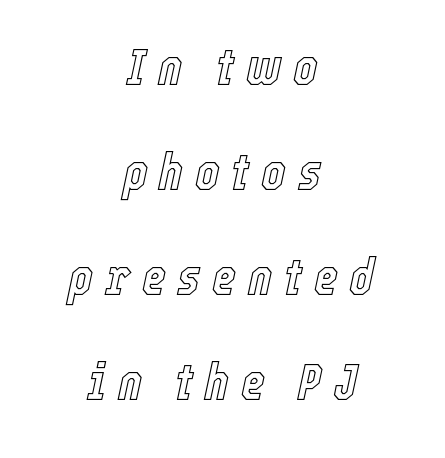
Quick note: italic. The gaps between neighbouring characters are conspicuously large. The space directly below the letters is spotless. Looks like regular typesetting: each glyph gets only the width it needs. Every row of glyphs is offset so its center matches the block's center. Reading down the column, the eye jumps a long way to each next line.
